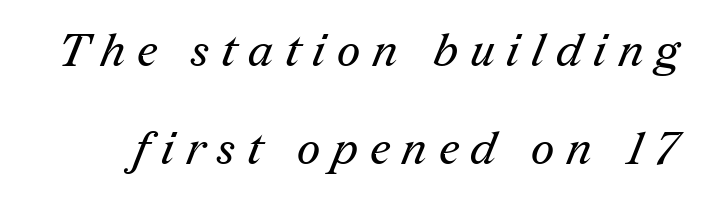
The passage shown stacks its lines with a broad gap. The strokes carry an ordinary text weight at most. A typesetter would call this proportional, since set widths differ per character. The passage shown is typeset with a serif family. Glyph-to-glyph distance is far greater than everyday printed text. The baseline area is clear.
